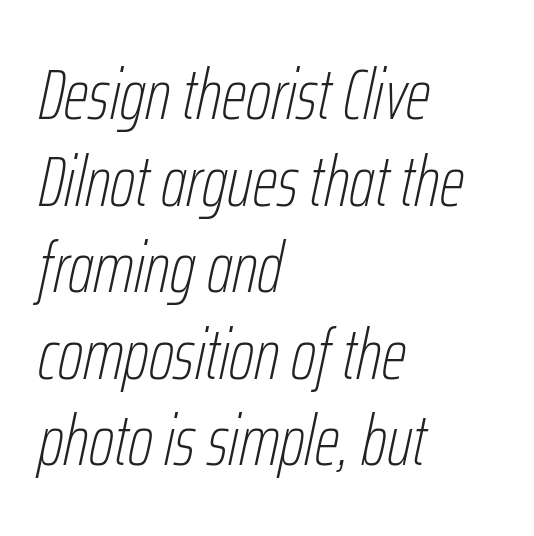
A typesetter would call this proportional, since set widths differ per character. Letters have the restrained weight of plain body copy at most. Each line starts at the same left margin while the right side varies. Glance below the letters and you will spot only blank space.
